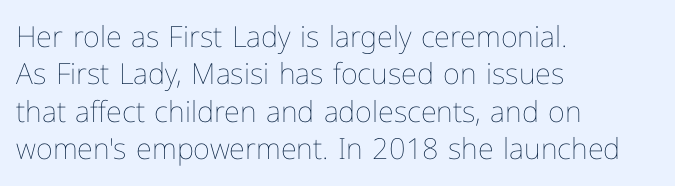
{"italic": "no", "bold": "no", "weight": "thin", "width": "normal", "stroke_contrast": "low", "x_height": "medium", "monospaced": "no", "underline": "no", "align": "left", "line_spacing": "normal", "line_spacing_ratio": 1.29, "letter_spacing": "normal", "letter_spacing_em": 0.0, "glyph_px": 29}
